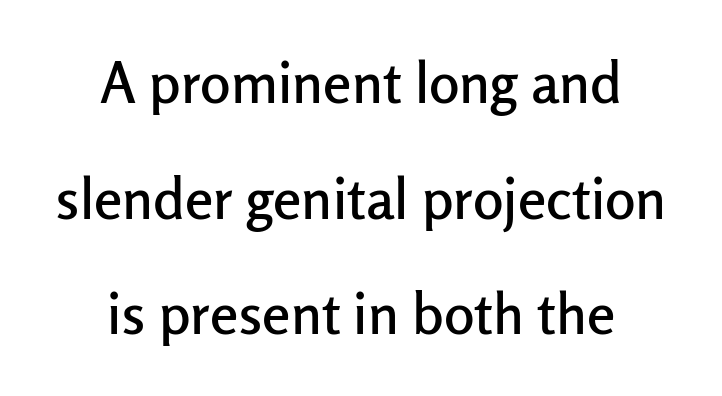
{"serif": "no", "italic": "no", "width": "normal", "stroke_contrast": "low", "x_height": "medium", "monospaced": "no", "underline": "no", "align": "center", "line_spacing": "loose", "line_spacing_ratio": 2.03, "letter_spacing": "normal", "letter_spacing_em": 0.0, "glyph_px": 57}
